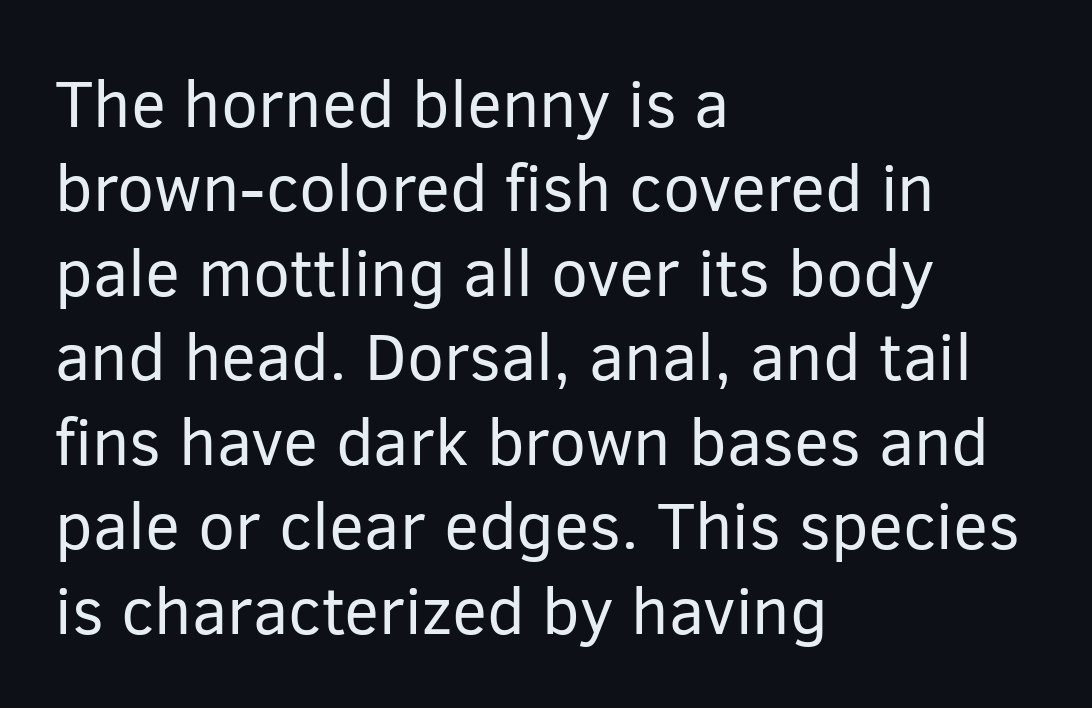
The image shows 66 px regular-weight sans-serif type, upright; set left-aligned, normal line spacing (1.28x), normal letter spacing, not underlined; low stroke contrast and a medium x-height.
